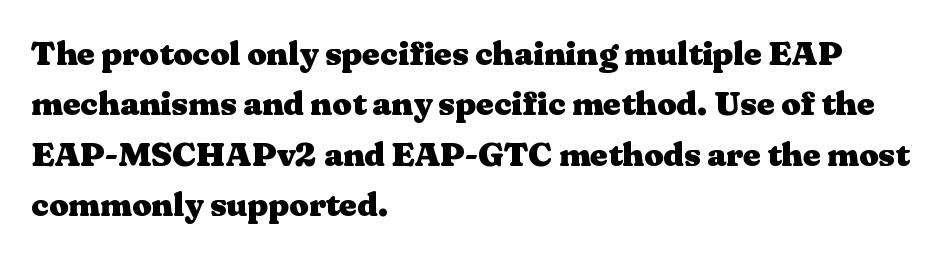
Q: Is the text bold? A: Yes.
Q: Is the text italic (slanted)? A: No, it is upright.
Q: Is the typeface a serif or a sans-serif typeface? A: Serif.
Q: Is the text underlined? A: No.
Q: How is the paragraph aligned? A: Left-aligned.
Q: Is the spacing between letters normal or unusually wide? A: Normal.
Q: Is the spacing between lines tight, normal or loose? A: Normal.
Q: Width (condensed, normal, or wide)? A: Wide.
Q: Stroke contrast? A: Medium.
Q: x-height? A: Medium.
Q: Monospaced? A: No.
